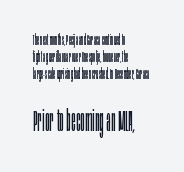
Q: Is the text bold? A: No.
Q: Is the text italic (slanted)? A: No, it is upright.
Q: Is the typeface a serif or a sans-serif typeface? A: Sans-serif.
Q: Is the text underlined? A: No.
Q: How is the paragraph aligned? A: Left-aligned.
Q: Is the spacing between letters normal or unusually wide? A: Normal.
Q: Which block of text is set in a larger size, the first (top) or the second (bottom)? A: The second (bottom) one.
Q: Width (condensed, normal, or wide)? A: Condensed.
Q: Stroke contrast? A: Low.
Q: x-height? A: Large.
Q: Monospaced? A: No.
